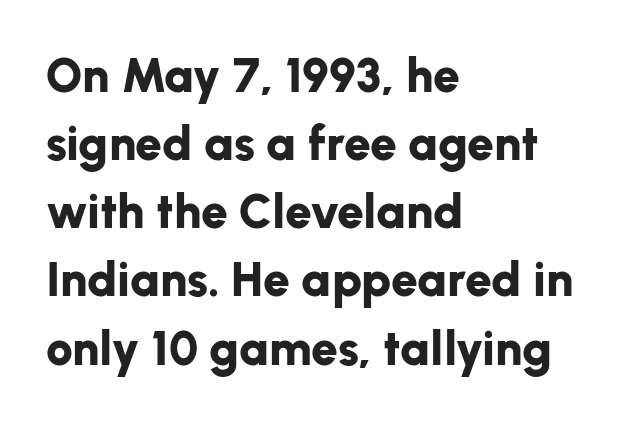
{"serif": "no", "italic": "no", "bold": "yes", "weight": "bold", "width": "normal", "stroke_contrast": "low", "x_height": "medium", "monospaced": "no", "underline": "no", "align": "left", "line_spacing": "normal", "line_spacing_ratio": 1.42, "letter_spacing": "normal", "letter_spacing_em": 0.0, "glyph_px": 48}
